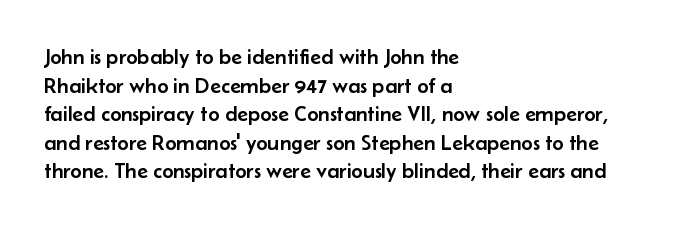
{"italic": "no", "underline": "no", "align": "left", "line_spacing": "normal", "line_spacing_ratio": 1.3, "letter_spacing": "normal", "letter_spacing_em": 0.0, "glyph_px": 22}
